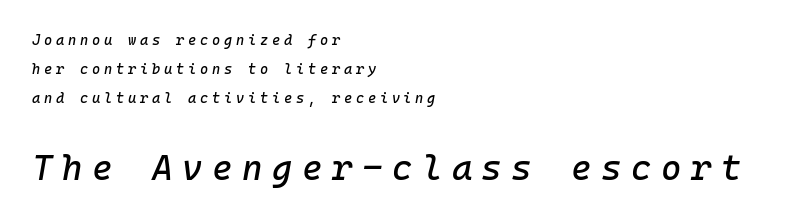
Line starts are locked; line ends wander. You could only call the tracking loose — the letters float apart. The rendering uses typewriter-style spacing with identical character cells. Italic? Definitely — the glyphs are oblique. Words float on clear page, feet unadorned.
